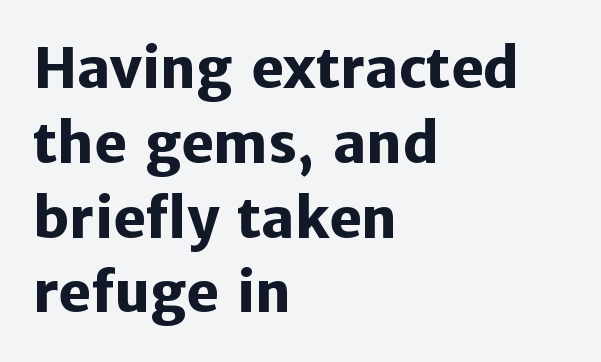
The image shows 55 px heavy sans-serif type, upright; set left-aligned, normal line spacing (1.36x), normal letter spacing, not underlined; low stroke contrast and a medium x-height.
